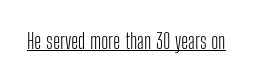
Q: Is the text bold? A: No.
Q: Is the text italic (slanted)? A: No, it is upright.
Q: Is the text underlined? A: Yes.
Q: Is the spacing between letters normal or unusually wide? A: Normal.
